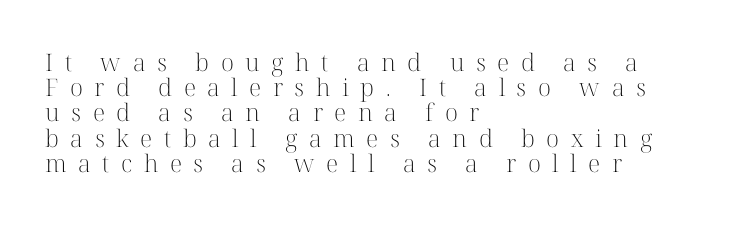
Characters remain perfectly vertical along every line. Compared with a typical body face, this is equally light or lighter still. The paragraph has a hard left edge and a soft right edge. Tightly led — the rows are bunched. Observe the wide spacing: letters keep a clear distance from each other.
